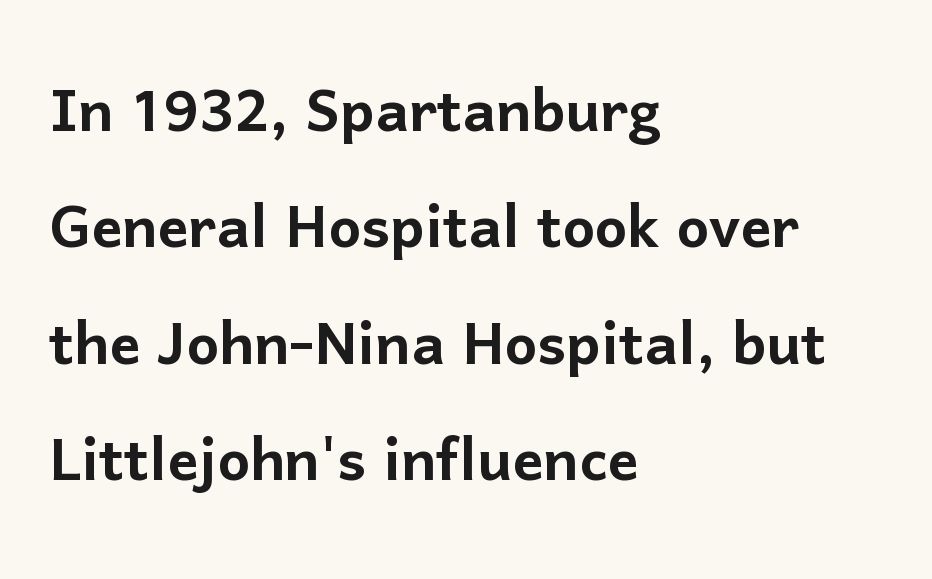
{"serif": "no", "italic": "no", "width": "normal", "stroke_contrast": "low", "x_height": "medium", "monospaced": "no", "underline": "no", "align": "left", "line_spacing": "normal", "line_spacing_ratio": 1.51, "letter_spacing": "normal", "letter_spacing_em": 0.0, "glyph_px": 77}
